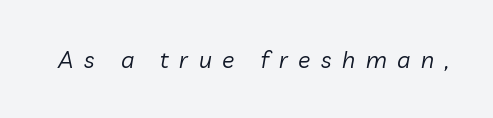
Check under the words: just untouched page. If you drew a line through each stem, it would be angled. Tracking here is generous; glyphs stand well apart from one another. The letters look calm and open, with moderate or lighter stems.
